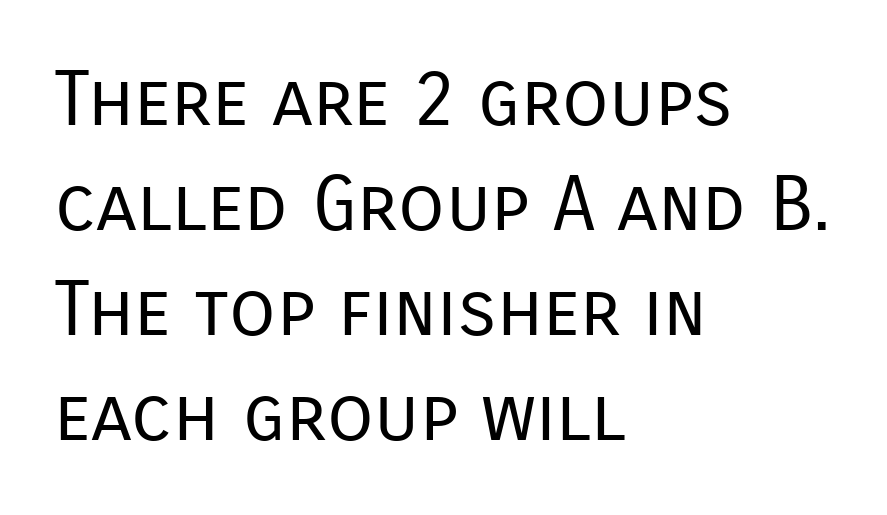
Weight: regular or lighter. This sample uses an upright cut, with every glyph sitting square on the baseline. Compared with typical body copy, the letter spacing here is the same. Rule under the text: the space is simply empty.
